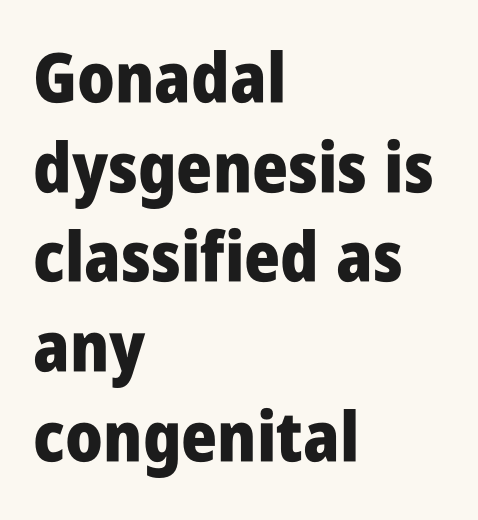
The image shows 69 px heavy, condensed sans-serif type, upright; set left-aligned, normal line spacing (1.3x), normal letter spacing, not underlined; low stroke contrast and a large x-height.
